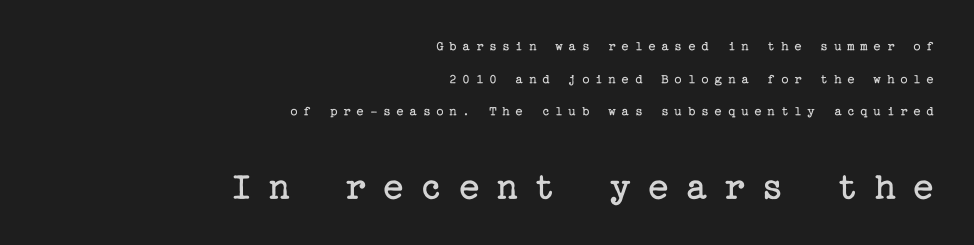
The image shows 40 px regular-weight serif type, upright; set right-aligned, loose line spacing (2.33x), unusually wide letter spacing (+0.4 em), not underlined; the second (bottom) block is 2.86x larger; low stroke contrast and a medium x-height.
